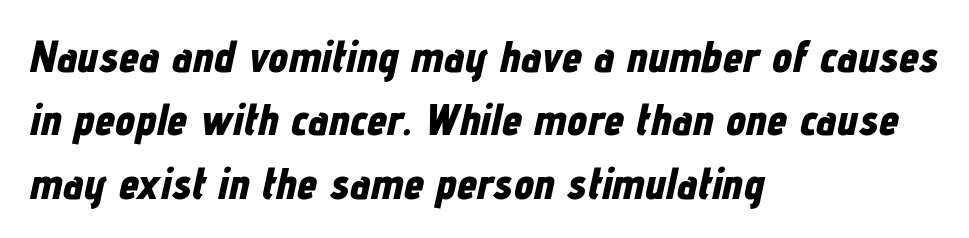
The image shows 45 px bold, condensed type, italic (leaning right); set left-aligned, normal line spacing (1.41x), normal letter spacing, not underlined; low stroke contrast and a medium x-height.
